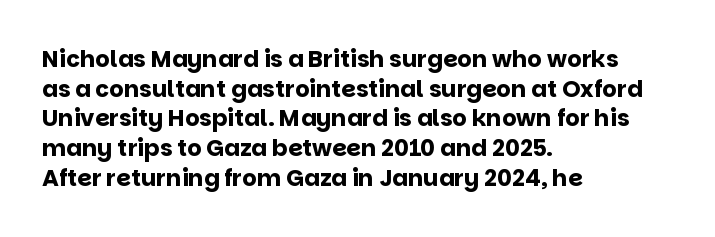
{"italic": "no", "bold": "yes", "underline": "no", "align": "left", "line_spacing": "normal", "line_spacing_ratio": 1.29, "letter_spacing": "normal", "letter_spacing_em": 0.0, "glyph_px": 23}
